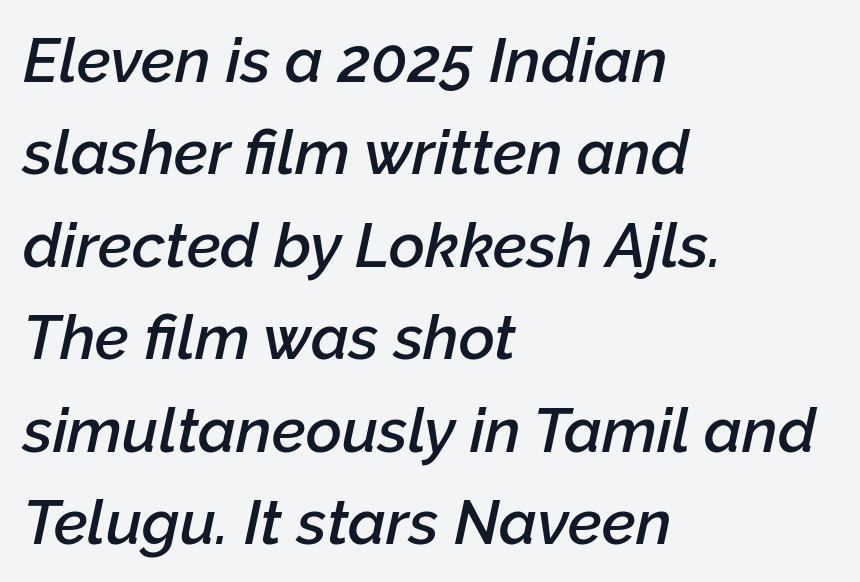
The image shows 62 px semibold type, italic (leaning right); set left-aligned, normal line spacing (1.49x), normal letter spacing, not underlined; low stroke contrast and a medium x-height.
